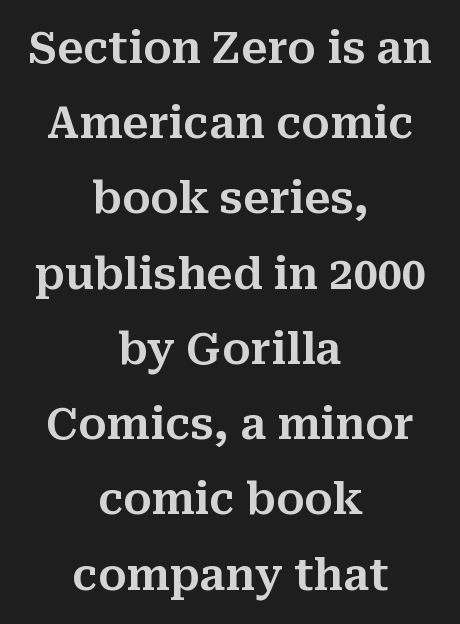
Q: Is the text italic (slanted)? A: No, it is upright.
Q: Is the typeface a serif or a sans-serif typeface? A: Serif.
Q: Is the text underlined? A: No.
Q: How is the paragraph aligned? A: Centered.
Q: Is the spacing between letters normal or unusually wide? A: Normal.
Q: Width (condensed, normal, or wide)? A: Normal.
Q: Stroke contrast? A: Medium.
Q: x-height? A: Medium.
Q: Monospaced? A: No.
